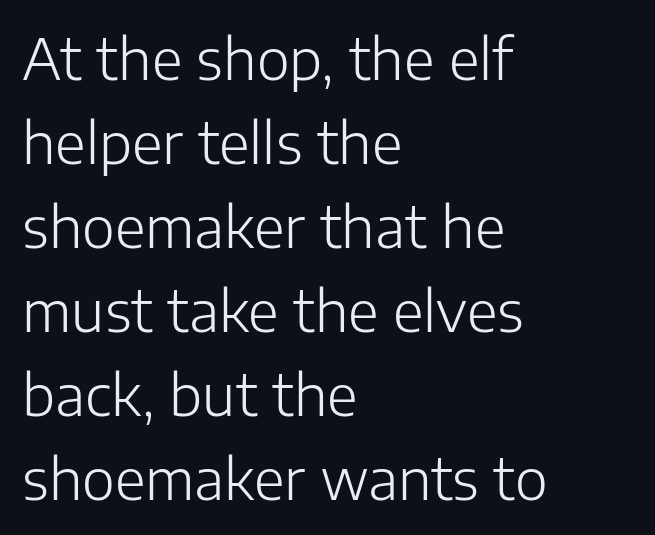
The rendering uses natural spacing where letterforms have individual widths. The foot of each line stays bare and open. The block of text has a typical density, with ordinary space between rows. Inter-character spacing is left at the font's built-in metrics. Typographically, this falls in the sans-serif category. No chunkiness to these letters — they're not bold.
